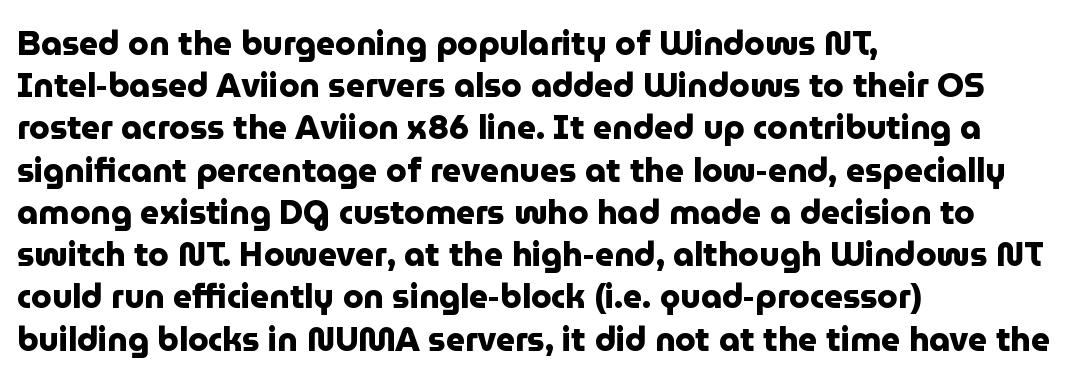
What stands out about the letter spacing? Nothing — it is the standard amount. Grotesque or geometric, the face here clearly has no serifs. On the weight axis this lands at bold, roughly 700. Each letter keeps its own natural width here, so spacing adapts to shape.
